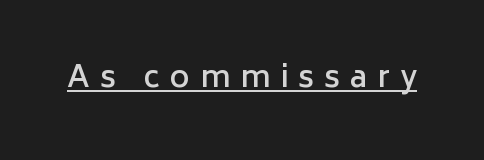
{"serif": "no", "italic": "no", "bold": "semi", "weight": "semibold", "width": "normal", "stroke_contrast": "low", "x_height": "medium", "monospaced": "no", "underline": "yes", "letter_spacing": "wide", "letter_spacing_em": 0.34, "glyph_px": 30}
